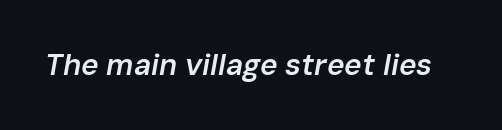
Character widths vary here, with narrow letters taking less room than wide ones. The axis of the letterforms is tilted away from vertical. Check under the words: just untouched page. Caption: semibold face, moderately heavy strokes. Does extra space separate the letters? No, they use regular spacing.
